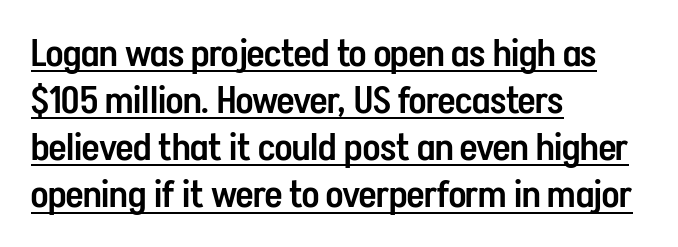
{"serif": "no", "italic": "no", "bold": "semi", "weight": "semibold", "width": "condensed", "stroke_contrast": "low", "x_height": "medium", "monospaced": "no", "underline": "yes", "align": "left", "line_spacing_ratio": 1.24, "letter_spacing": "normal", "letter_spacing_em": 0.0, "glyph_px": 38}
